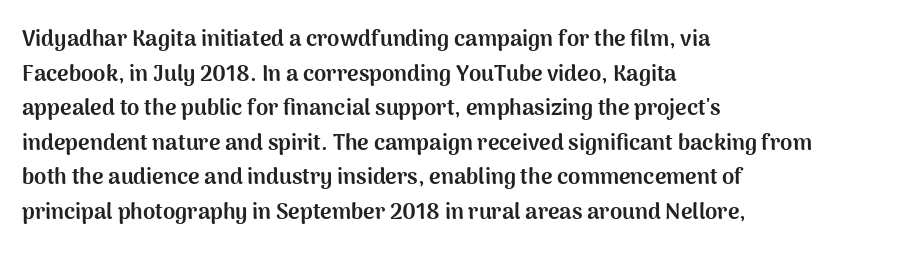
This sample uses an upright cut, with every glyph sitting square on the baseline. Whoever set this chose a conventional vertical rhythm. Students, note that the glyphs here touch the page at normal intervals. Strokes here are thick enough to call this a true bold.
